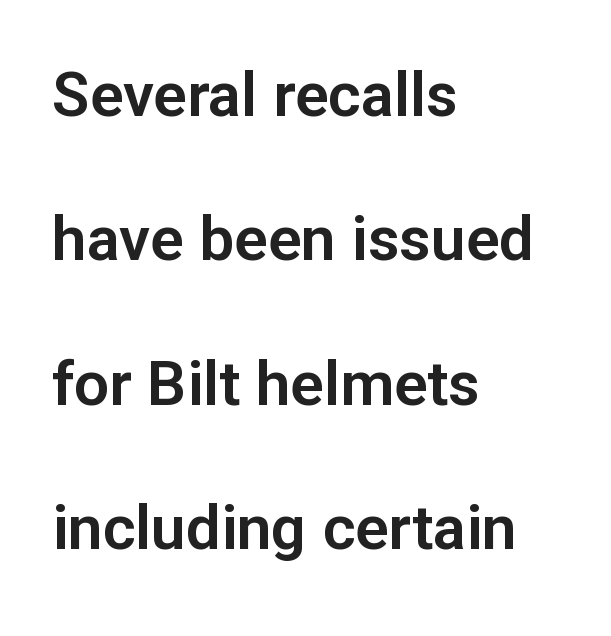
The image shows 62 px sans-serif type, upright; set left-aligned, loose line spacing (2.33x), normal letter spacing, not underlined; low stroke contrast and a medium x-height.
